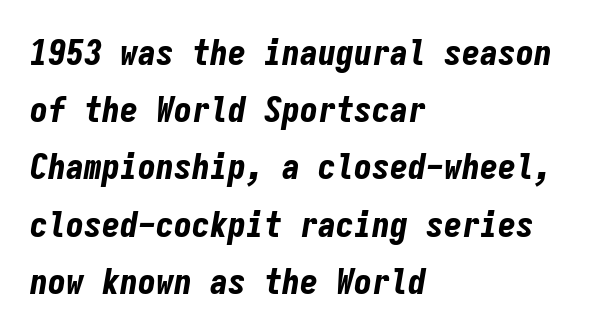
The image shows 36 px bold, condensed type, italic (leaning right), monospaced; set left-aligned, normal line spacing (1.59x), normal letter spacing, not underlined; low stroke contrast and a medium x-height.
